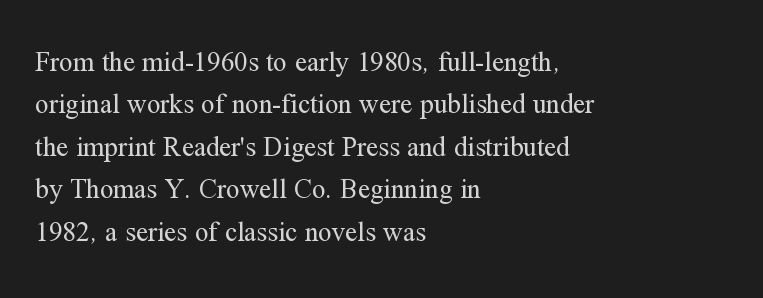
{"italic": "no", "bold": "no", "underline": "no", "align": "left", "line_spacing": "normal", "line_spacing_ratio": 1.57, "letter_spacing": "normal", "letter_spacing_em": 0.0, "glyph_px": 27}
